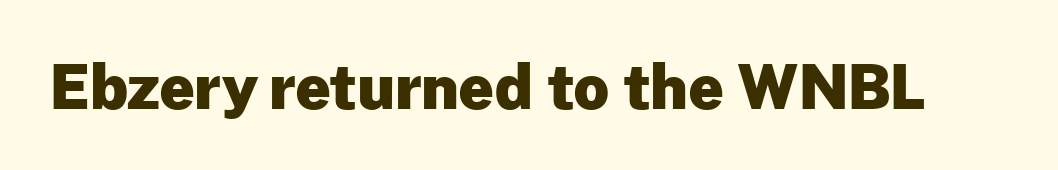
Does the weight exceed regular? Yes, all the way to bold. The passage shown is typed in a proportional face where columns would drift. Type style note: lacks serifs. Between one letter and the next there's only the usual sliver of space. The baseline area is clear. Italic? Not at all — the glyphs are vertical.
